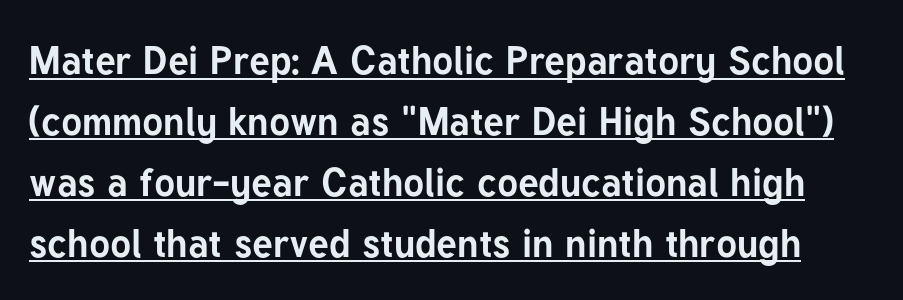
Q: Is the text bold? A: Yes.
Q: Is the text italic (slanted)? A: No, it is upright.
Q: Is the typeface a serif or a sans-serif typeface? A: Sans-serif.
Q: Is the text underlined? A: Yes.
Q: Is the spacing between letters normal or unusually wide? A: Normal.
Q: Is the spacing between lines tight, normal or loose? A: Normal.
Q: Width (condensed, normal, or wide)? A: Normal.
Q: Stroke contrast? A: Low.
Q: x-height? A: Medium.
Q: Monospaced? A: No.
